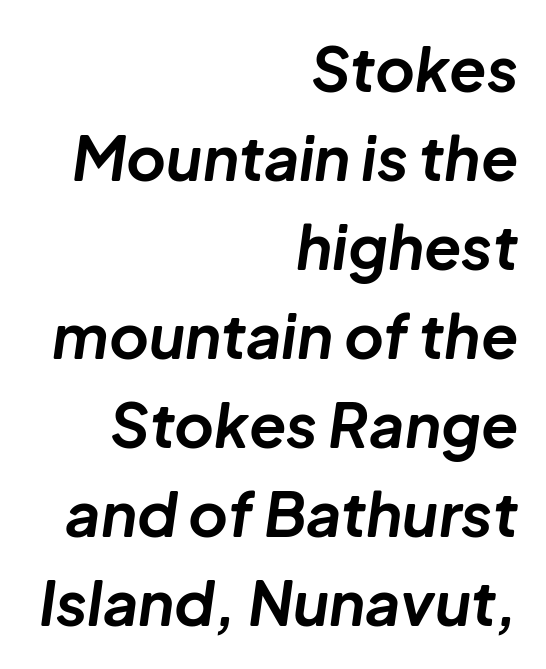
The image shows 61 px bold type, italic (leaning right); set right-aligned, normal line spacing (1.46x), normal letter spacing, not underlined; low stroke contrast and a medium x-height.
